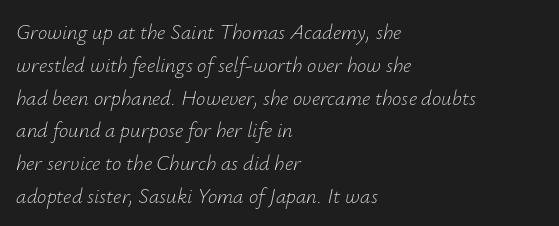
Q: Is the text bold? A: No.
Q: Is the text italic (slanted)? A: Yes, it leans right by about 12 degrees.
Q: Is the text underlined? A: No.
Q: How is the paragraph aligned? A: Left-aligned.
Q: Is the spacing between letters normal or unusually wide? A: Normal.
Q: Is the spacing between lines tight, normal or loose? A: Normal.
